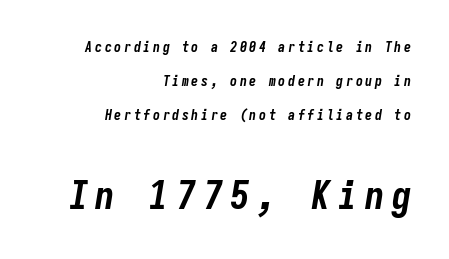
Q: Is the text bold? A: Yes.
Q: Is the text italic (slanted)? A: Yes, it leans right by about 9 degrees.
Q: Is the text underlined? A: No.
Q: How is the paragraph aligned? A: Right-aligned.
Q: Is the spacing between lines tight, normal or loose? A: Loose.
Q: Which block of text is set in a larger size, the first (top) or the second (bottom)? A: The second (bottom) one.
Q: Width (condensed, normal, or wide)? A: Condensed.
Q: Stroke contrast? A: Low.
Q: x-height? A: Medium.
Q: Monospaced? A: Yes.
